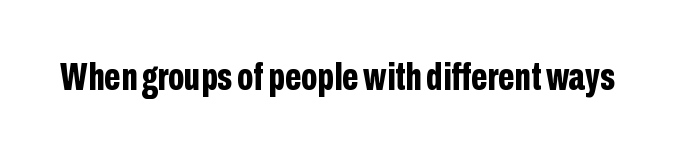
The letters carry no serifs — their stems end cleanly without finishing strokes. The letters advance in unequal steps, a hallmark of proportional type. These words are printed bold, with thick strokes throughout. The axis of the letterforms is exactly vertical.
